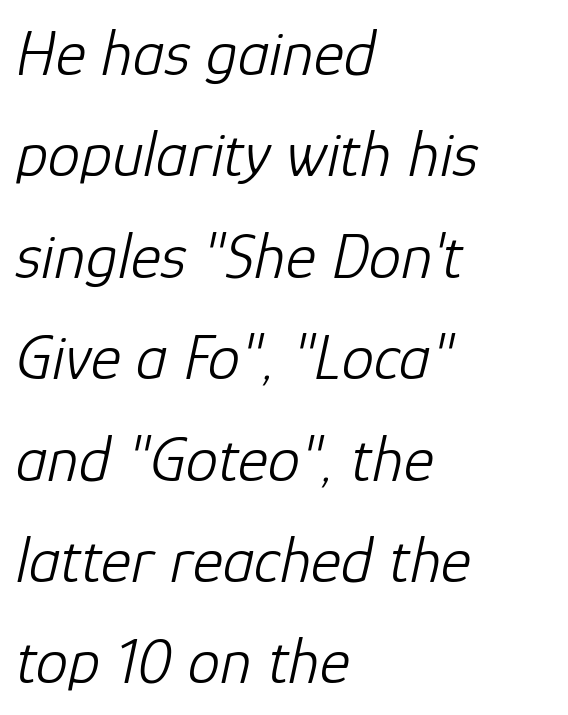
The image shows 65 px light type, italic (leaning right); set left-aligned, normal line spacing (1.56x), normal letter spacing, not underlined; low stroke contrast and a medium x-height.
